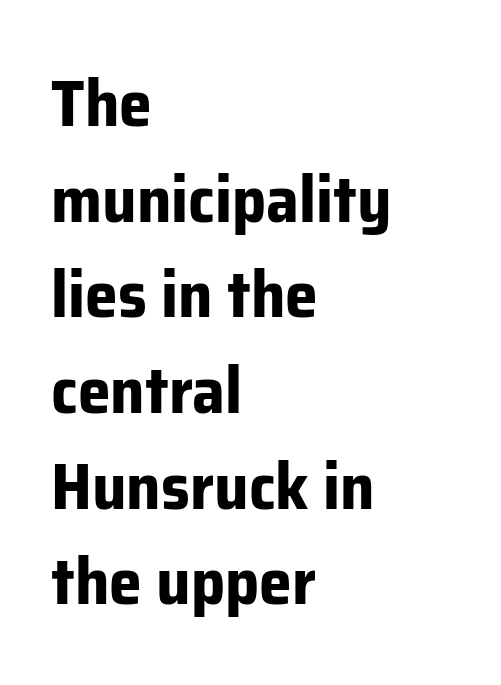
The image shows 66 px bold sans-serif type, upright; set left-aligned, normal line spacing (1.45x), normal letter spacing, not underlined; low stroke contrast and a medium x-height.
